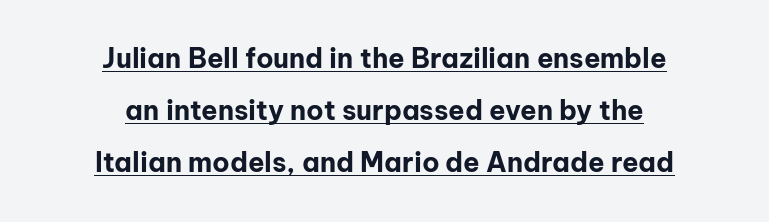
Observe the ordinary spacing: letters are neighbours, not strangers. Reading down the block, each line starts at a different indent, mirrored at its end. Designer's note — italics off, roman on. These characters rest on top of a visible drawn line. The line-height multiplier appears high, well above default.
